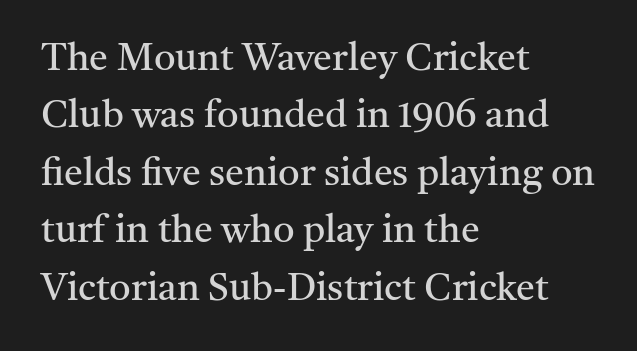
Q: Is the text bold? A: No.
Q: Is the text italic (slanted)? A: No, it is upright.
Q: Is the typeface a serif or a sans-serif typeface? A: Serif.
Q: Is the text underlined? A: No.
Q: How is the paragraph aligned? A: Left-aligned.
Q: Is the spacing between letters normal or unusually wide? A: Normal.
Q: Is the spacing between lines tight, normal or loose? A: Normal.
Q: Width (condensed, normal, or wide)? A: Normal.
Q: Stroke contrast? A: Medium.
Q: x-height? A: Medium.
Q: Monospaced? A: No.
